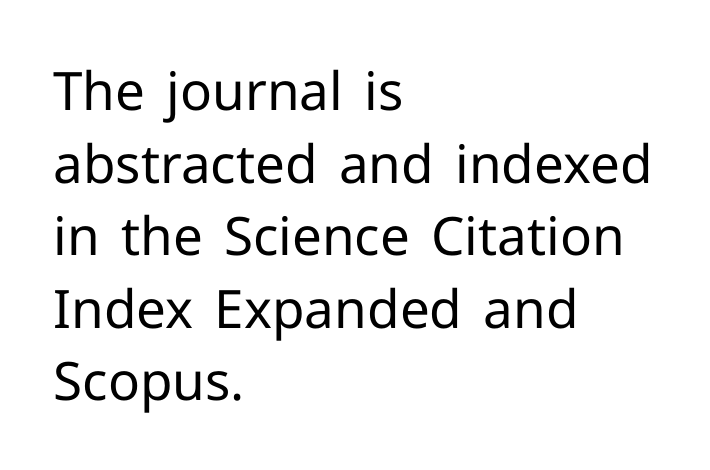
{"serif": "no", "italic": "no", "bold": "no", "weight": "regular", "width": "normal", "stroke_contrast": "low", "x_height": "medium", "monospaced": "no", "underline": "no", "align": "left", "line_spacing": "normal", "line_spacing_ratio": 1.37, "letter_spacing": "normal", "letter_spacing_em": 0.0, "glyph_px": 53}
